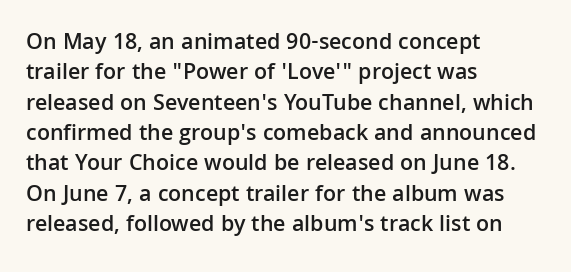
{"italic": "no", "bold": "semi", "underline": "no", "align": "left", "line_spacing": "normal", "line_spacing_ratio": 1.32, "letter_spacing": "normal", "letter_spacing_em": 0.0, "glyph_px": 23}
